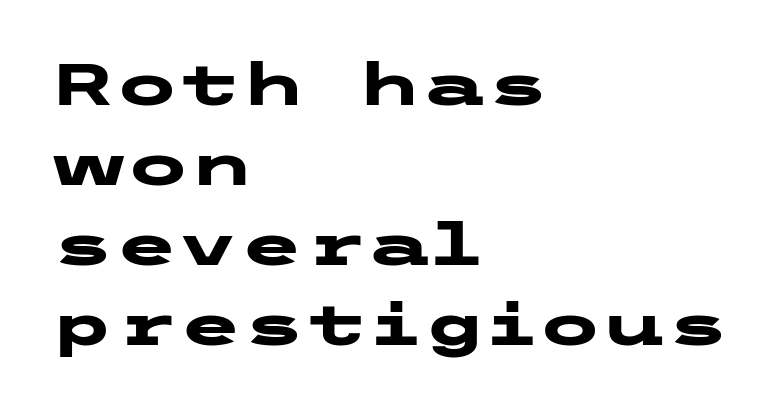
The image shows 58 px heavy, wide sans-serif type, upright; set left-aligned, normal line spacing (1.38x), normal letter spacing, not underlined; low stroke contrast and a medium x-height.
